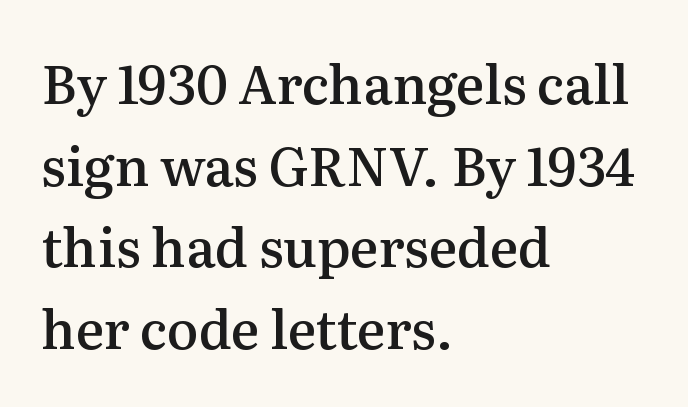
The image shows 53 px semibold serif type, upright; set left-aligned, normal line spacing (1.54x), normal letter spacing, not underlined; medium stroke contrast and a medium x-height.
